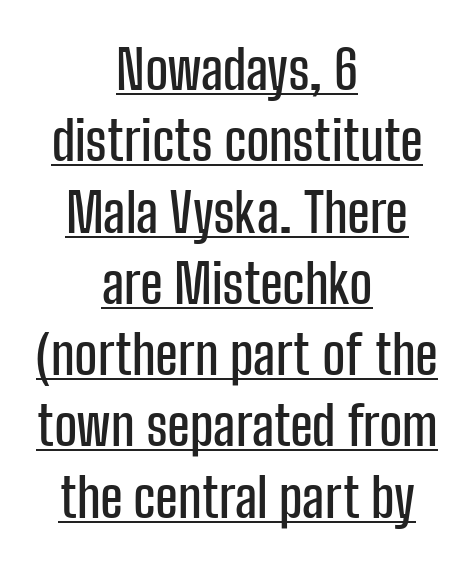
{"serif": "no", "italic": "no", "width": "condensed", "stroke_contrast": "low", "x_height": "medium", "monospaced": "no", "underline": "yes", "align": "center", "line_spacing": "normal", "line_spacing_ratio": 1.32, "letter_spacing": "normal", "letter_spacing_em": 0.0, "glyph_px": 54}
